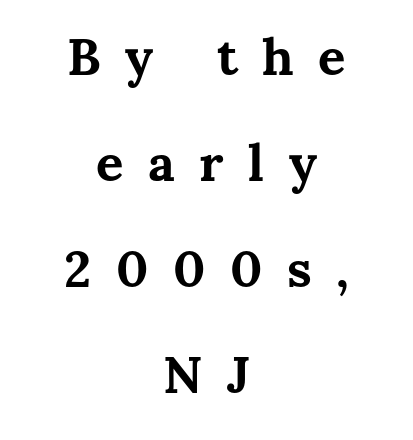
{"italic": "no", "bold": "yes", "weight": "bold", "width": "normal", "stroke_contrast": "medium", "x_height": "medium", "monospaced": "no", "underline": "no", "align": "center", "line_spacing": "loose", "line_spacing_ratio": 2.08, "letter_spacing": "wide", "letter_spacing_em": 0.48, "glyph_px": 51}
